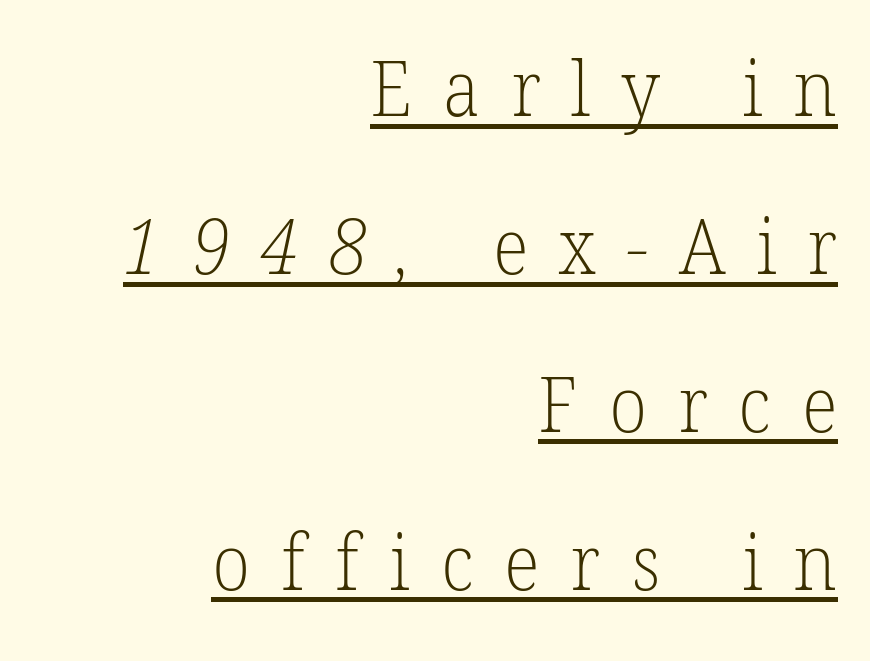
Compared with undecorated copy, this sample adds a rule below the words. Yep, those are serifs on the letters. Every row of glyphs terminates at an identical x-position on the right. How are the letters spaced? Widely, with obvious added tracking. Think of a printed novel: that variable character pitch is what you see here.
